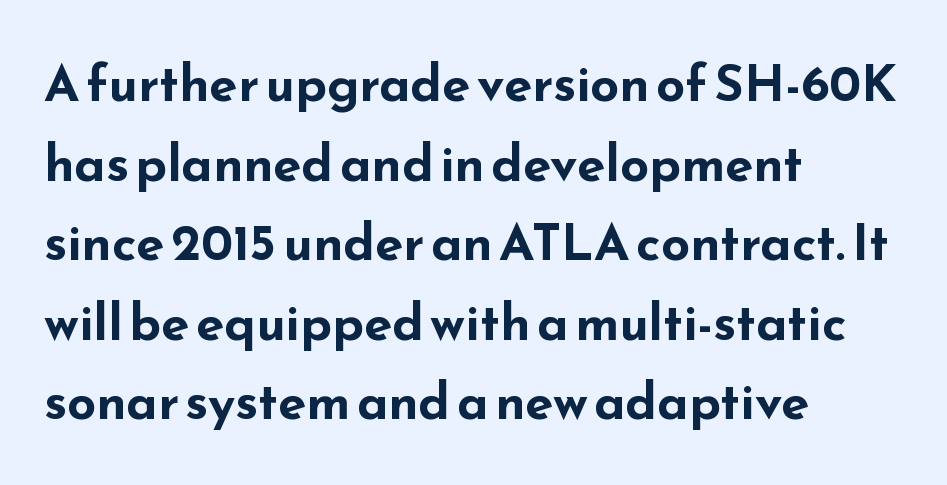
{"serif": "no", "italic": "no", "bold": "yes", "weight": "bold", "width": "wide", "stroke_contrast": "low", "x_height": "small", "monospaced": "no", "underline": "no", "align": "left", "line_spacing": "normal", "line_spacing_ratio": 1.56, "letter_spacing": "normal", "letter_spacing_em": 0.0, "glyph_px": 51}
